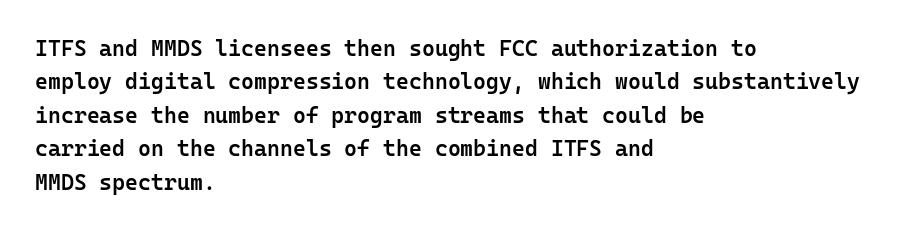
Q: Is the text bold? A: Semi-bold.
Q: Is the text italic (slanted)? A: No, it is upright.
Q: Is the text underlined? A: No.
Q: How is the paragraph aligned? A: Left-aligned.
Q: Is the spacing between letters normal or unusually wide? A: Normal.
Q: Is the spacing between lines tight, normal or loose? A: Normal.
